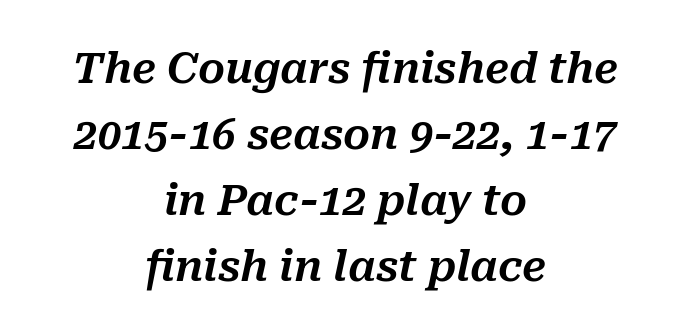
The image shows 42 px text type, italic (leaning right); set centered, normal line spacing (1.57x), normal letter spacing, not underlined; medium stroke contrast and a medium x-height.
